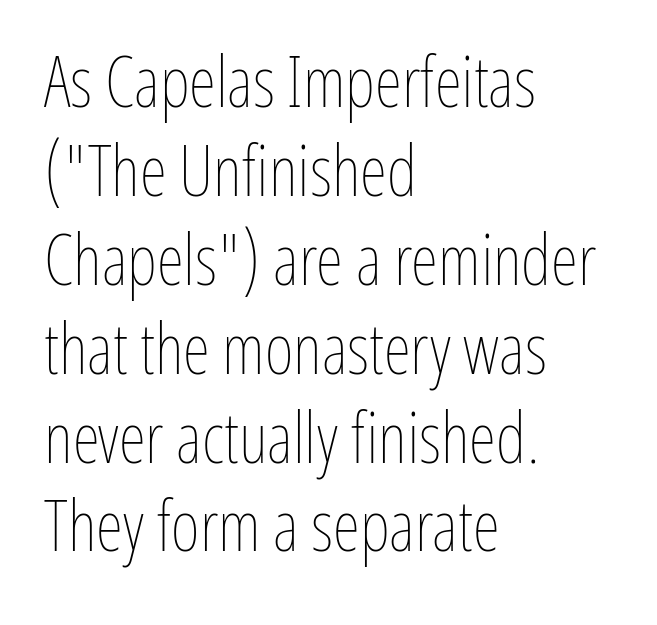
Teacher's note: observe the even left margin — that is flush-left alignment. The passage shown is not bold in any degree. One glance says typical: line gaps are just what's usual. The string is rendered with underlining switched off. Is this a fixed-width face? No — the glyphs have proportional, varying widths. It's the straight-up-and-down kind of type.
